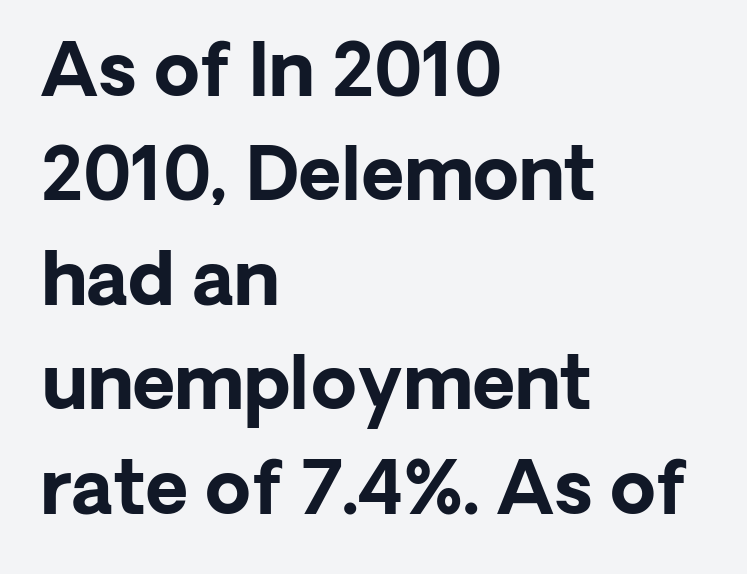
Q: Is the text bold? A: Yes.
Q: Is the text italic (slanted)? A: No, it is upright.
Q: Is the typeface a serif or a sans-serif typeface? A: Sans-serif.
Q: Is the text underlined? A: No.
Q: How is the paragraph aligned? A: Left-aligned.
Q: Is the spacing between letters normal or unusually wide? A: Normal.
Q: Is the spacing between lines tight, normal or loose? A: Normal.
Q: Width (condensed, normal, or wide)? A: Normal.
Q: Stroke contrast? A: Low.
Q: x-height? A: Medium.
Q: Monospaced? A: No.
